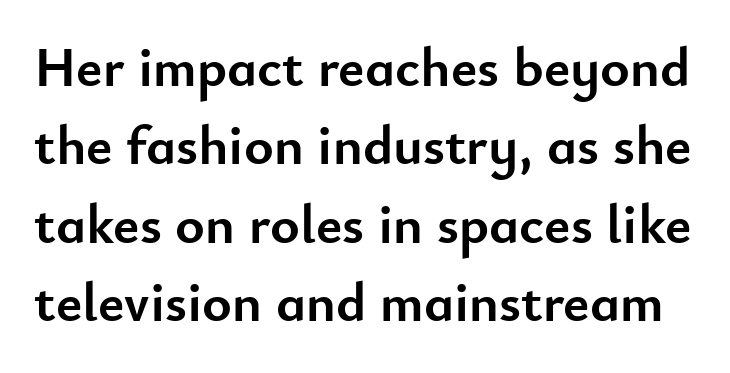
How are the letters spaced? Ordinarily, with no added tracking. Serif or sans? Sans — the stroke terminals are bare. Heavy-handed strokes throughout: this text is bold. You could not count columns in this text — the font is proportionally spaced.
